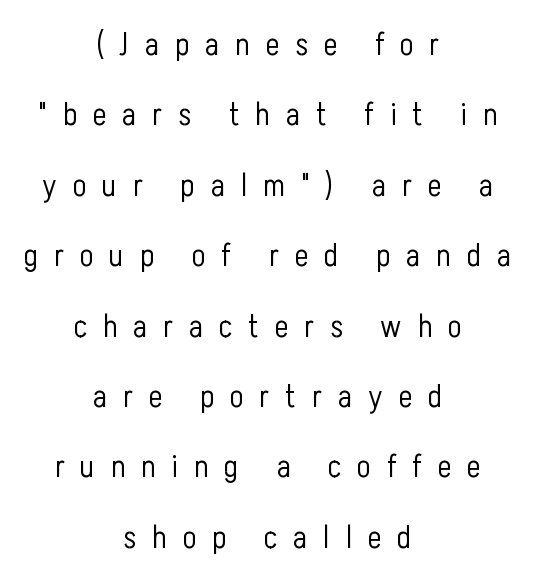
The image shows 32 px light, condensed sans-serif type, upright; set centered, loose line spacing (2.2x), unusually wide letter spacing (+0.5 em), not underlined; low stroke contrast and a medium x-height.
